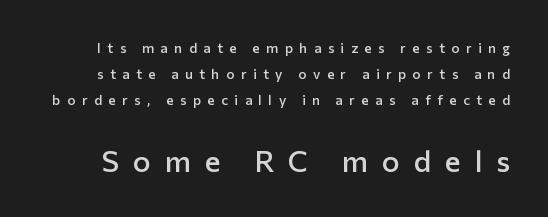
{"serif": "no", "italic": "no", "bold": "semi", "weight": "semibold", "width": "normal", "stroke_contrast": "low", "x_height": "medium", "monospaced": "no", "underline": "no", "line_spacing_ratio": 1.87, "letter_spacing": "wide", "letter_spacing_em": 0.46, "larger_block": "second", "size_ratio": 2.14, "glyph_px": 30}
